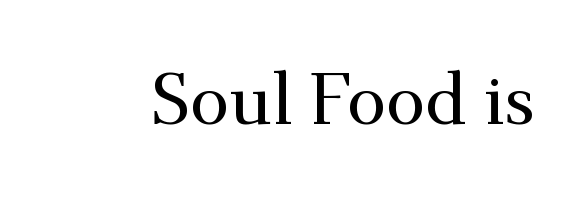
Q: Is the text italic (slanted)? A: No, it is upright.
Q: Is the typeface a serif or a sans-serif typeface? A: Serif.
Q: Is the text underlined? A: No.
Q: Is the spacing between letters normal or unusually wide? A: Normal.
Q: Width (condensed, normal, or wide)? A: Normal.
Q: Stroke contrast? A: Medium.
Q: x-height? A: Small.
Q: Monospaced? A: No.
